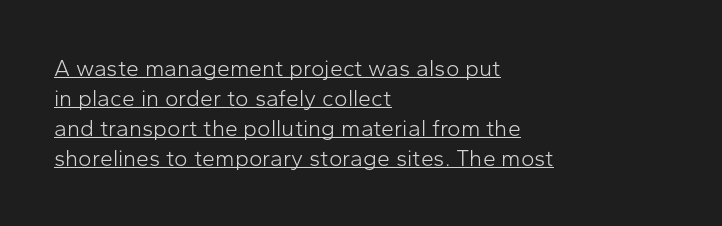
The image shows 23 px text type, upright; set left-aligned, normal line spacing (1.3x), normal letter spacing, underlined.
